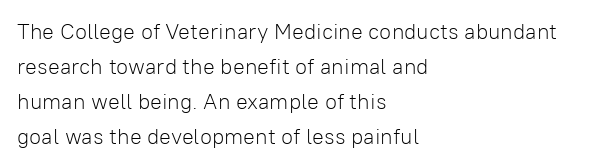
Q: Is the text bold? A: No.
Q: Is the text italic (slanted)? A: No, it is upright.
Q: Is the text underlined? A: No.
Q: How is the paragraph aligned? A: Left-aligned.
Q: Is the spacing between letters normal or unusually wide? A: Normal.
Q: Is the spacing between lines tight, normal or loose? A: Normal.
